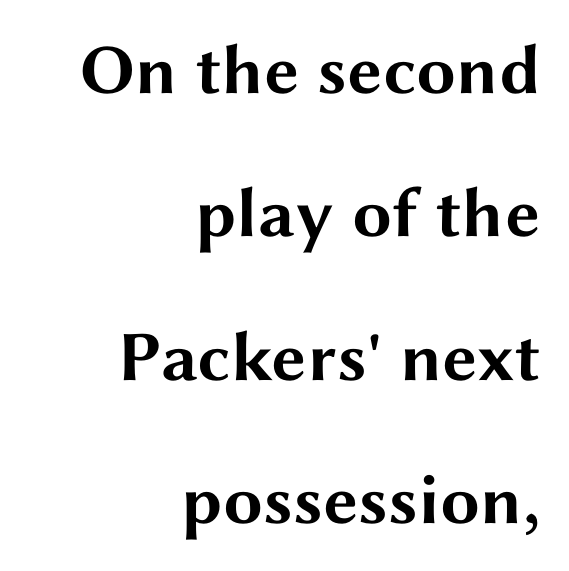
The image shows 71 px bold, wide sans-serif type, upright; set right-aligned, loose line spacing (2.02x), normal letter spacing, not underlined; medium stroke contrast and a medium x-height.
